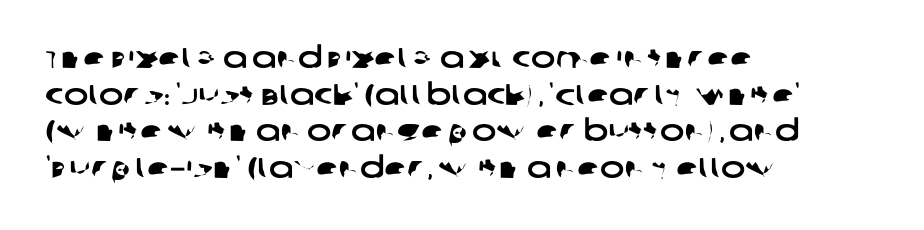
All the whitespace from short lines collects on the right. If you measured baseline to baseline, you'd find a middling distance. Spacing verdict: proportional, widths tailored to each character. Glyph-to-glyph distance matches everyday printed text.
